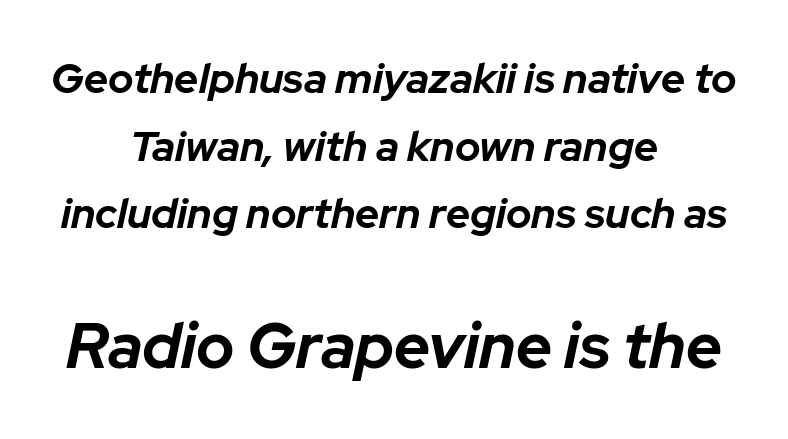
You could not count columns in this text — the font is proportionally spaced. Short and long lines alike share a common midpoint. Plain, unruled lines of type. Spacing between characters is what you'd get straight out of the box. Summary of weight: heavy, a full bold. The rendering applies a slant to the glyphs.
